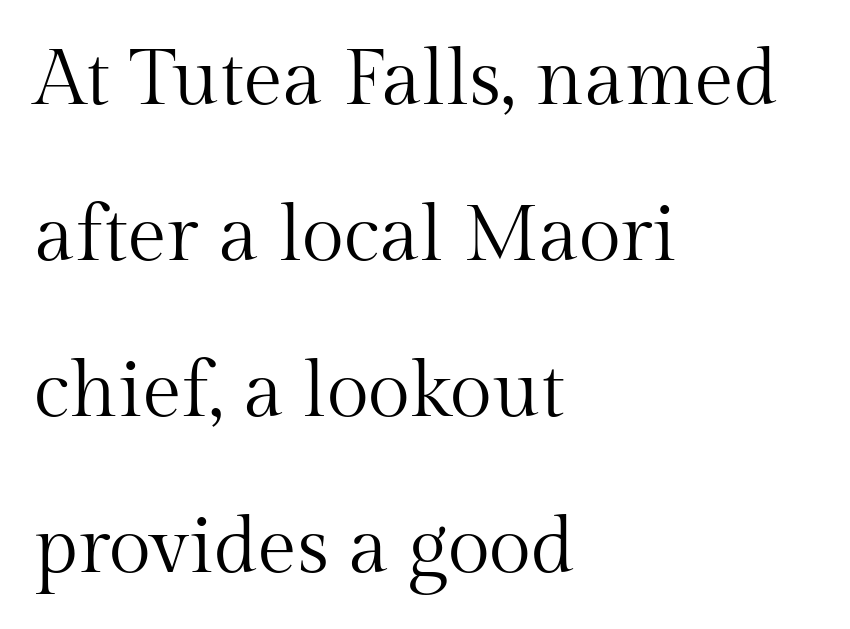
The image shows 78 px regular-weight serif type, upright; set left-aligned, loose line spacing (2.0x), normal letter spacing, not underlined; medium stroke contrast and a medium x-height.
